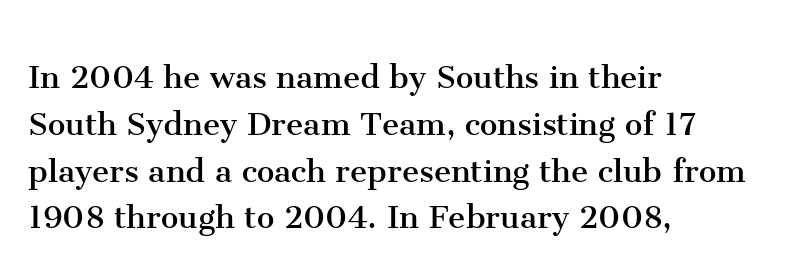
{"serif": "yes", "italic": "no", "bold": "no", "weight": "regular", "width": "normal", "stroke_contrast": "medium", "x_height": "medium", "monospaced": "no", "underline": "no", "align": "left", "line_spacing_ratio": 1.2, "letter_spacing": "normal", "letter_spacing_em": 0.0, "glyph_px": 39}
